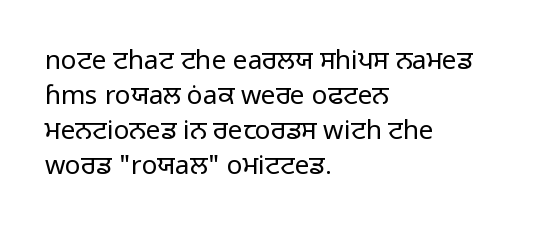
The image shows 26 px text type, upright; set left-aligned, normal line spacing (1.35x), normal letter spacing, not underlined.
